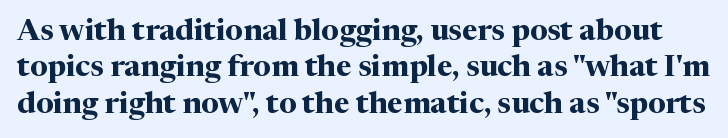
Q: Is the text bold? A: Yes.
Q: Is the text italic (slanted)? A: No, it is upright.
Q: Is the typeface a serif or a sans-serif typeface? A: Serif.
Q: Is the text underlined? A: No.
Q: Is the spacing between letters normal or unusually wide? A: Normal.
Q: Width (condensed, normal, or wide)? A: Normal.
Q: Stroke contrast? A: Medium.
Q: x-height? A: Medium.
Q: Monospaced? A: No.
